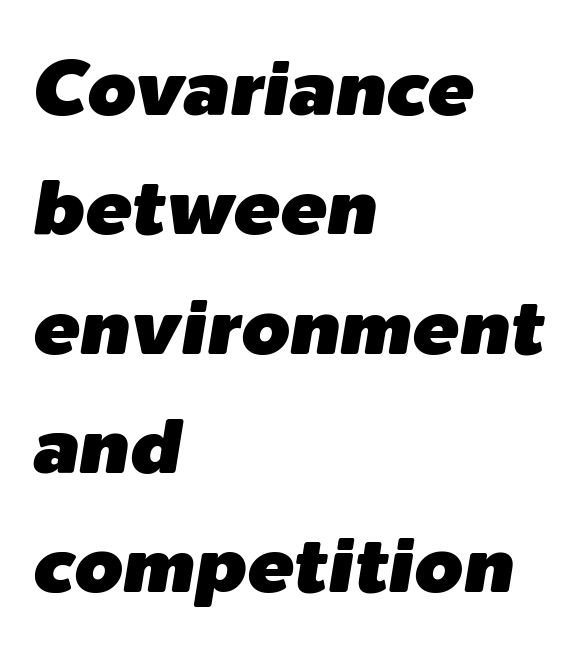
The image shows 78 px text type, italic (leaning right); set left-aligned, normal line spacing (1.53x), normal letter spacing, not underlined; low stroke contrast and a medium x-height.
